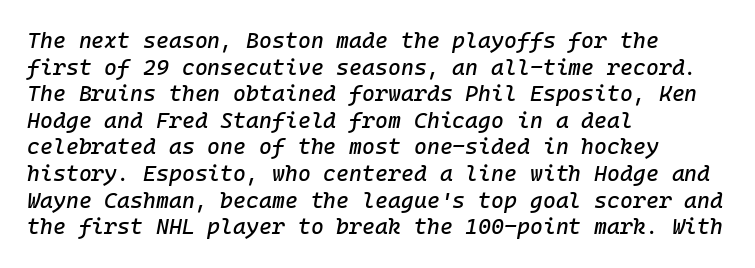
{"italic": "yes", "lean": "right", "slant_degrees": 10, "underline": "no", "align": "left", "line_spacing_ratio": 1.21, "letter_spacing": "normal", "letter_spacing_em": 0.0, "glyph_px": 22}
